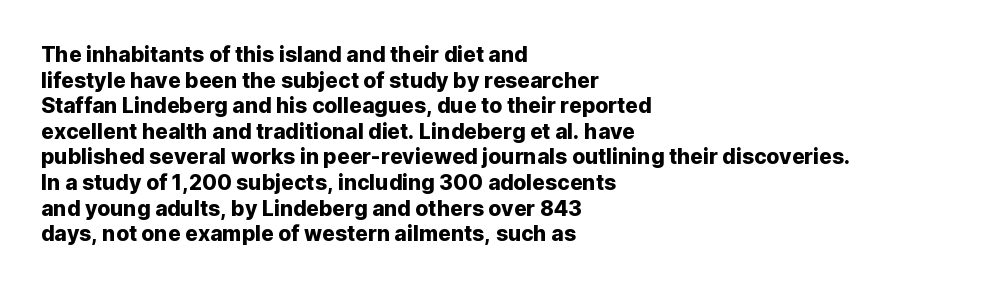
Line beginnings align vertically; line endings do not. Posture: vertical. A typesetter would call this zero additional tracking. The baseline area is clear.
